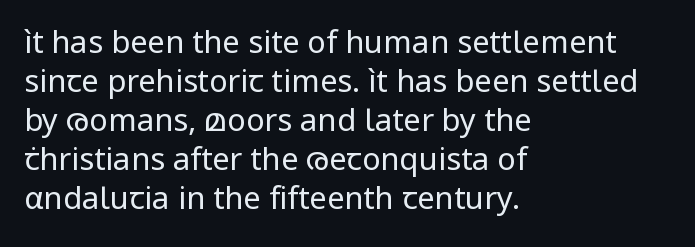
The image shows 31 px regular-weight sans-serif type, upright; set left-aligned, normal line spacing (1.26x), normal letter spacing, not underlined; low stroke contrast and a medium x-height.
